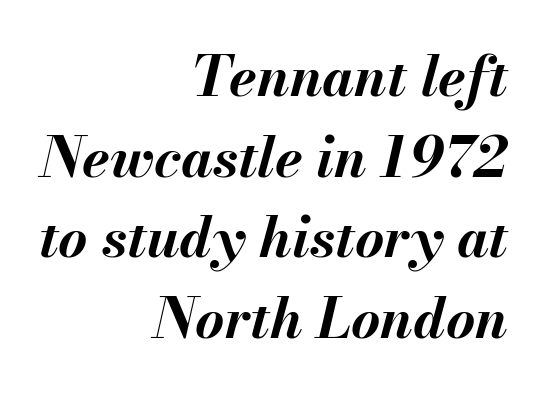
{"italic": "yes", "lean": "right", "slant_degrees": 13, "bold": "yes", "weight": "bold", "width": "normal", "stroke_contrast": "medium", "x_height": "small", "monospaced": "no", "underline": "no", "align": "right", "line_spacing": "normal", "line_spacing_ratio": 1.44, "letter_spacing": "normal", "letter_spacing_em": 0.0, "glyph_px": 56}
